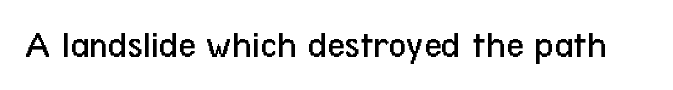
Q: Is the text bold? A: No.
Q: Is the text italic (slanted)? A: No, it is upright.
Q: Is the typeface a serif or a sans-serif typeface? A: Sans-serif.
Q: Is the text underlined? A: No.
Q: Is the spacing between letters normal or unusually wide? A: Normal.
Q: Width (condensed, normal, or wide)? A: Condensed.
Q: Stroke contrast? A: Low.
Q: x-height? A: Medium.
Q: Monospaced? A: No.
